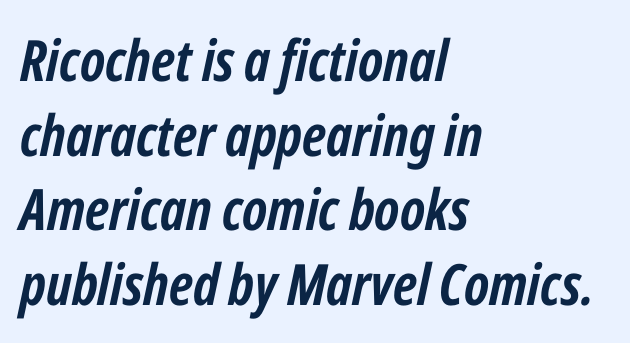
Spacing verdict: proportional, widths tailored to each character. This block has exactly the height ordinary leading produces. Strong, thick strokes mark this as bold type. Type without underlining. Is the block centered? No — it sits flush against the left margin.
